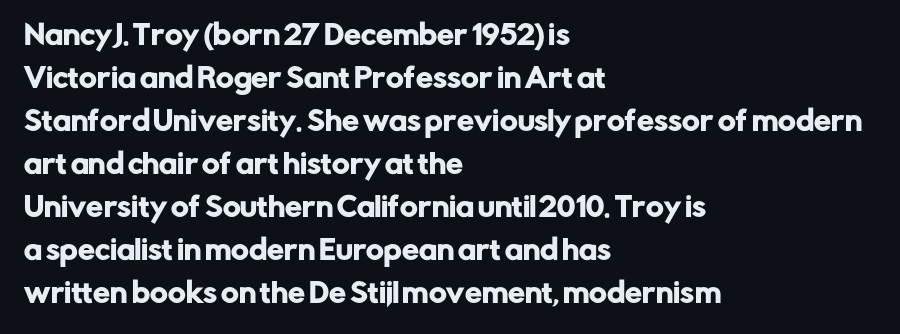
{"italic": "no", "underline": "no", "align": "left", "line_spacing": "normal", "line_spacing_ratio": 1.59, "letter_spacing": "normal", "letter_spacing_em": 0.0, "glyph_px": 27}
